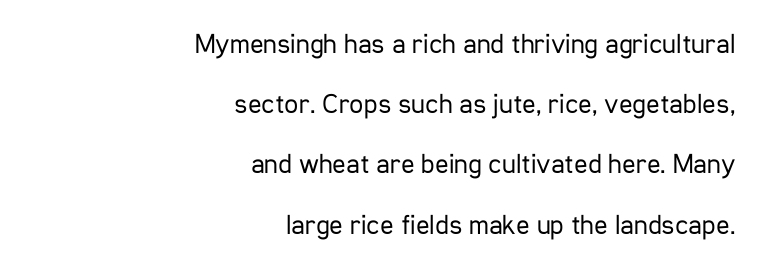
Q: Is the text bold? A: No.
Q: Is the text italic (slanted)? A: No, it is upright.
Q: Is the typeface a serif or a sans-serif typeface? A: Sans-serif.
Q: Is the text underlined? A: No.
Q: How is the paragraph aligned? A: Right-aligned.
Q: Is the spacing between letters normal or unusually wide? A: Normal.
Q: Is the spacing between lines tight, normal or loose? A: Loose.
Q: Width (condensed, normal, or wide)? A: Condensed.
Q: Stroke contrast? A: Low.
Q: x-height? A: Medium.
Q: Monospaced? A: No.
